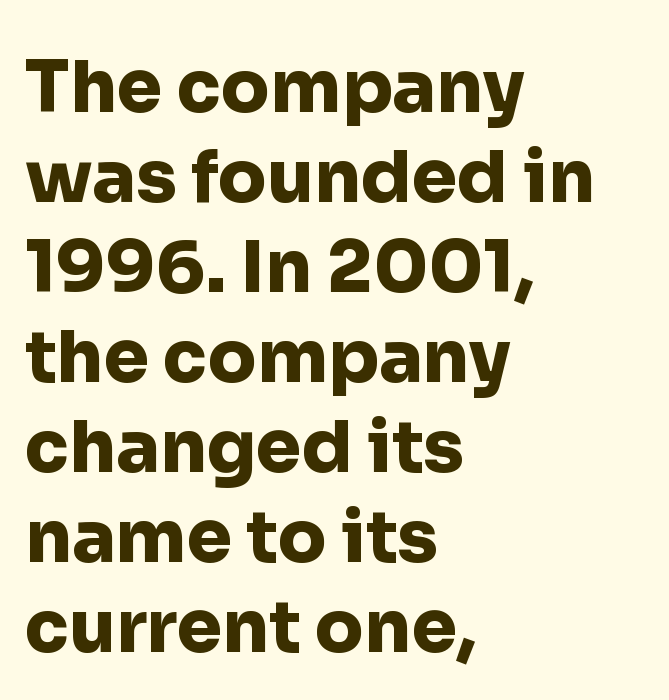
Q: Is the text bold? A: Yes.
Q: Is the text italic (slanted)? A: No, it is upright.
Q: Is the typeface a serif or a sans-serif typeface? A: Sans-serif.
Q: Is the text underlined? A: No.
Q: How is the paragraph aligned? A: Left-aligned.
Q: Is the spacing between letters normal or unusually wide? A: Normal.
Q: Is the spacing between lines tight, normal or loose? A: Normal.
Q: Width (condensed, normal, or wide)? A: Normal.
Q: Stroke contrast? A: Low.
Q: x-height? A: Medium.
Q: Monospaced? A: No.
